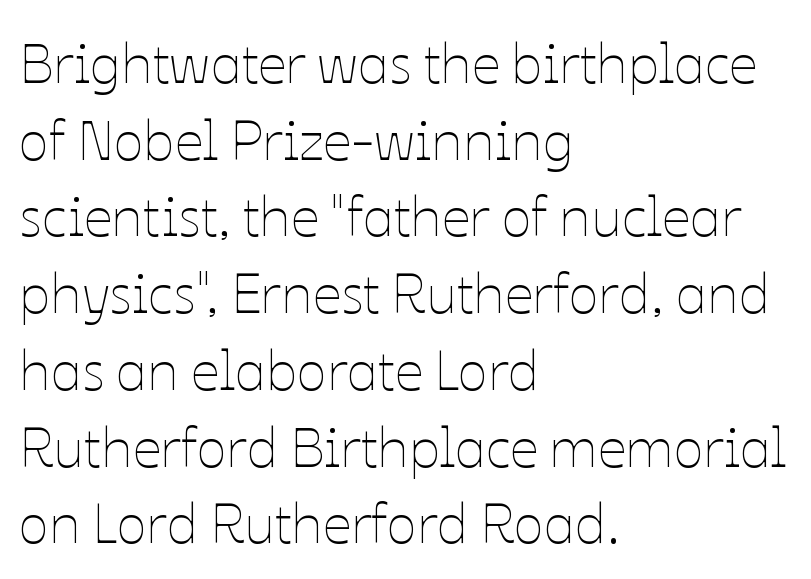
Q: Is the text bold? A: No.
Q: Is the text italic (slanted)? A: No, it is upright.
Q: Is the text underlined? A: No.
Q: How is the paragraph aligned? A: Left-aligned.
Q: Is the spacing between letters normal or unusually wide? A: Normal.
Q: Is the spacing between lines tight, normal or loose? A: Normal.
Q: Width (condensed, normal, or wide)? A: Normal.
Q: Stroke contrast? A: Low.
Q: x-height? A: Medium.
Q: Monospaced? A: No.
